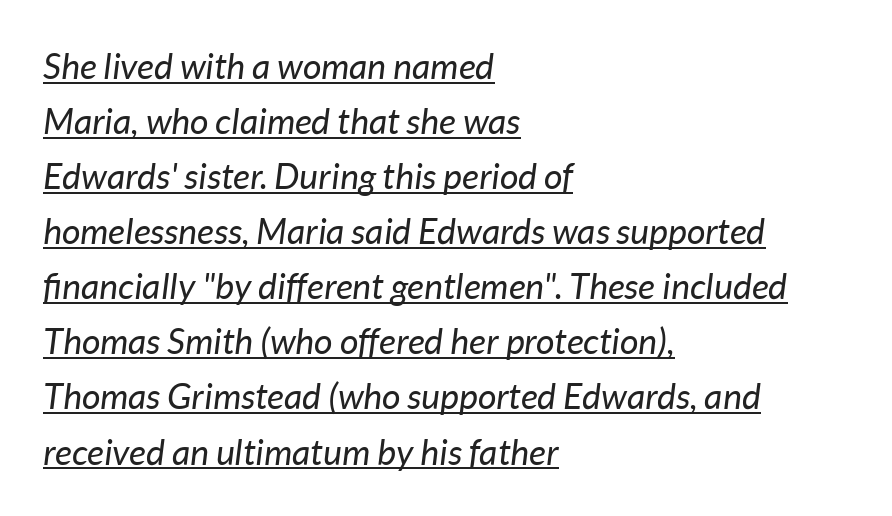
Q: Is the text bold? A: No.
Q: Is the text italic (slanted)? A: Yes, it leans right by about 7 degrees.
Q: Is the text underlined? A: Yes.
Q: How is the paragraph aligned? A: Left-aligned.
Q: Is the spacing between letters normal or unusually wide? A: Normal.
Q: Is the spacing between lines tight, normal or loose? A: Normal.
Q: Width (condensed, normal, or wide)? A: Normal.
Q: Stroke contrast? A: Low.
Q: x-height? A: Medium.
Q: Monospaced? A: No.
